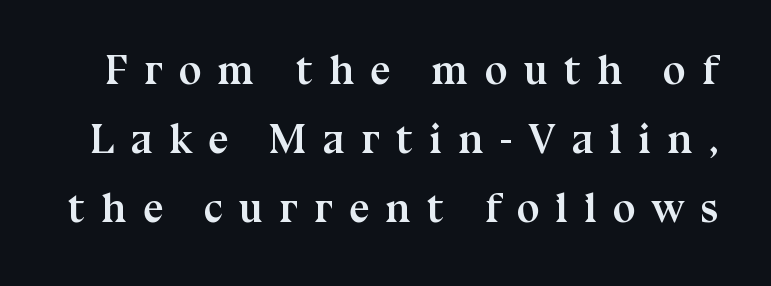
Q: Is the text bold? A: Yes.
Q: Is the text italic (slanted)? A: No, it is upright.
Q: Is the typeface a serif or a sans-serif typeface? A: Serif.
Q: Is the text underlined? A: No.
Q: Is the spacing between letters normal or unusually wide? A: Unusually wide.
Q: Is the spacing between lines tight, normal or loose? A: Normal.
Q: Width (condensed, normal, or wide)? A: Normal.
Q: Stroke contrast? A: Medium.
Q: x-height? A: Medium.
Q: Monospaced? A: No.
